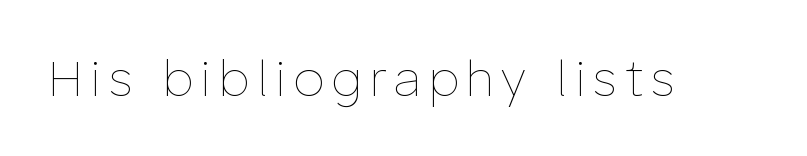
{"italic": "no", "bold": "no", "weight": "thin", "width": "normal", "stroke_contrast": "low", "x_height": "medium", "monospaced": "no", "underline": "no", "glyph_px": 49}
